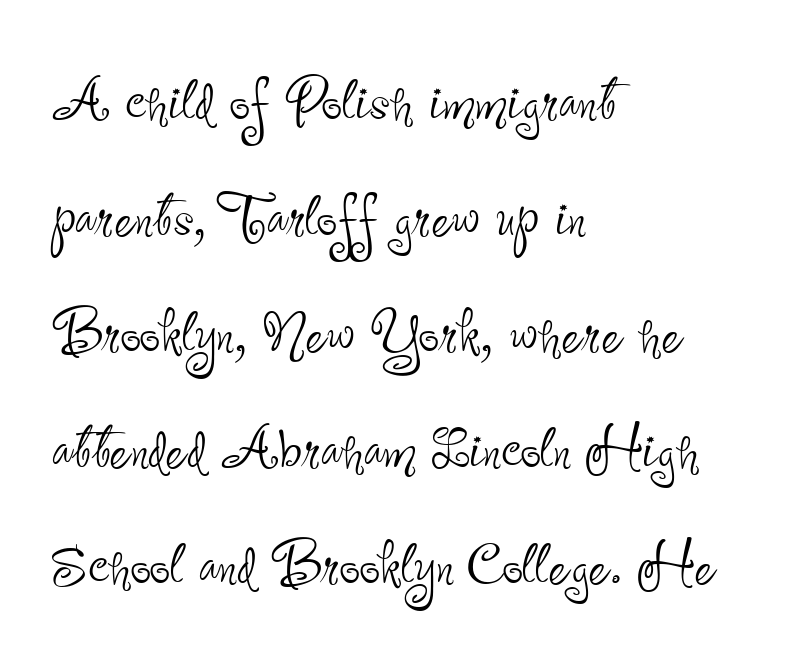
Words float on clear page, feet unadorned. The passage is arranged the way most books set body copy — flush left. Here the designer chose a conventional face with non-uniform glyph widths. Does the type have serifs? No, each stem ends abruptly.
